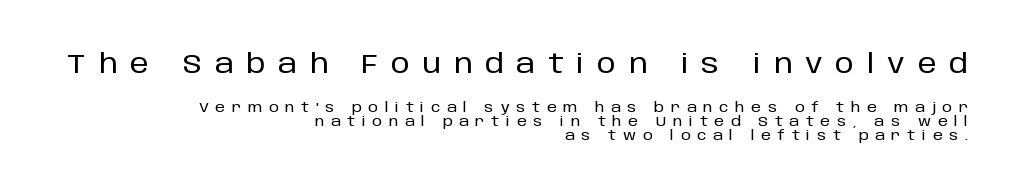
The image shows 27 px text type, upright; set right-aligned, tight line spacing (1.01x), unusually wide letter spacing (+0.48 em), not underlined; the first (top) block is 1.93x larger.
